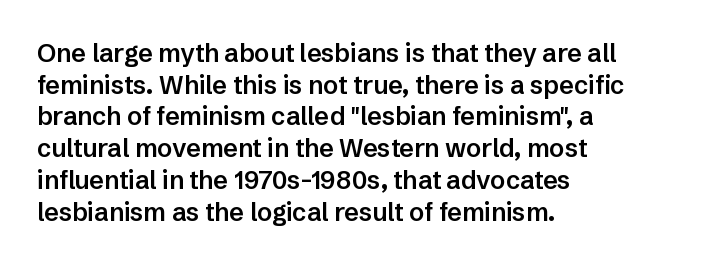
Q: Is the text bold? A: Semi-bold.
Q: Is the text italic (slanted)? A: No, it is upright.
Q: Is the text underlined? A: No.
Q: How is the paragraph aligned? A: Left-aligned.
Q: Is the spacing between letters normal or unusually wide? A: Normal.
Q: Is the spacing between lines tight, normal or loose? A: Normal.
